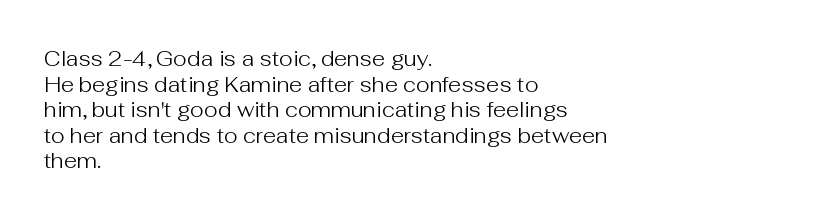
Q: Is the text bold? A: No.
Q: Is the text italic (slanted)? A: No, it is upright.
Q: Is the text underlined? A: No.
Q: How is the paragraph aligned? A: Left-aligned.
Q: Is the spacing between letters normal or unusually wide? A: Normal.
